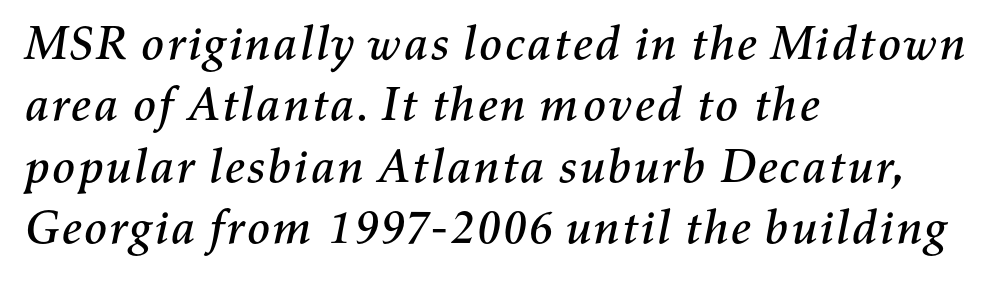
{"italic": "yes", "lean": "right", "slant_degrees": 11, "width": "normal", "stroke_contrast": "medium", "x_height": "medium", "monospaced": "no", "underline": "no", "align": "left", "line_spacing": "normal", "line_spacing_ratio": 1.28, "letter_spacing": "normal", "letter_spacing_em": 0.0, "glyph_px": 48}
